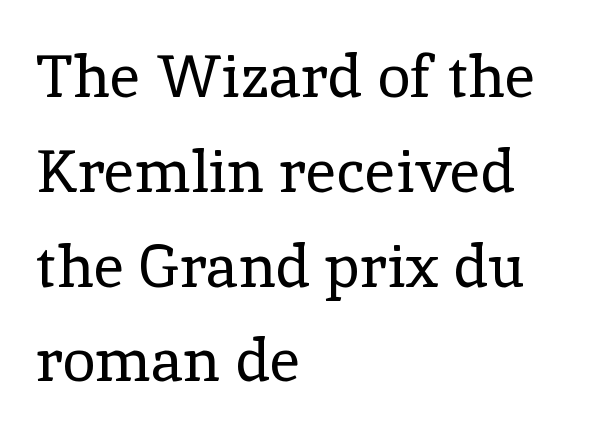
{"serif": "yes", "italic": "no", "bold": "no", "weight": "regular", "width": "normal", "x_height": "medium", "monospaced": "no", "underline": "no", "align": "left", "line_spacing": "normal", "line_spacing_ratio": 1.58, "letter_spacing": "normal", "letter_spacing_em": 0.0, "glyph_px": 60}
